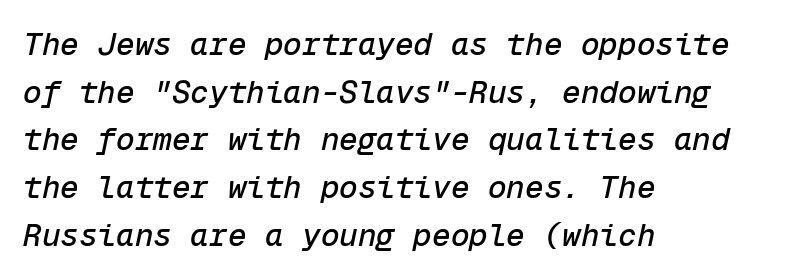
The leading is moderate, giving the passage an even texture. One-word summary of the alignment: left. Think of a typewriter: that constant character pitch is what you see here. No word sits above an underline. These lines keep a tight, regular rhythm from letter to letter.
